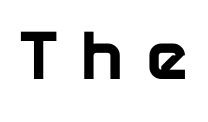
The passage shown has open, widely tracked lettering throughout. Here the designer chose a conventional face with non-uniform glyph widths. As a designer I'd log this as weight 700, bold. What kind of face is this? One without serifs — a sans. Words float on clear page, feet unadorned.
